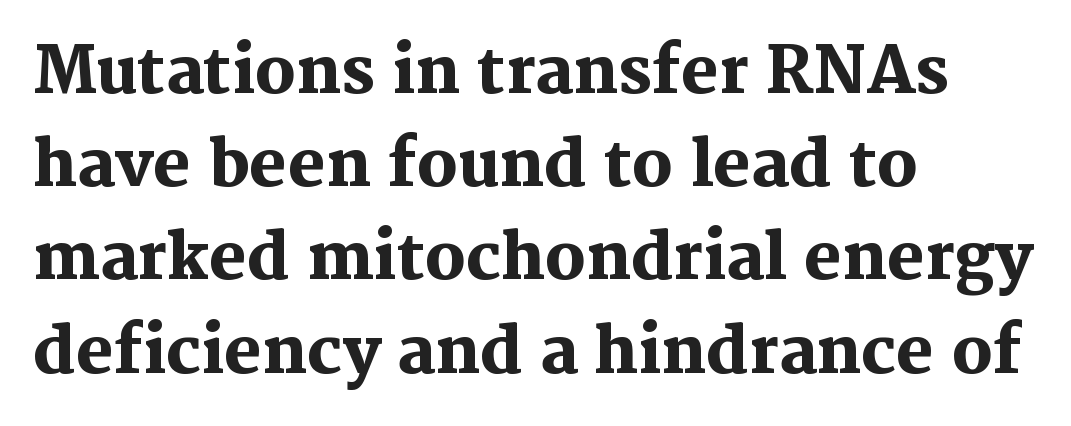
{"serif": "yes", "italic": "no", "bold": "yes", "weight": "heavy", "width": "normal", "stroke_contrast": "medium", "x_height": "medium", "monospaced": "no", "underline": "no", "align": "left", "line_spacing": "normal", "line_spacing_ratio": 1.48, "letter_spacing": "normal", "letter_spacing_em": 0.0, "glyph_px": 63}
